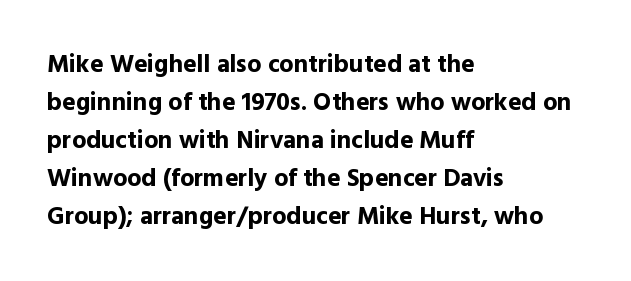
The image shows 25 px bold type, upright; set left-aligned, normal line spacing (1.52x), normal letter spacing, not underlined.
